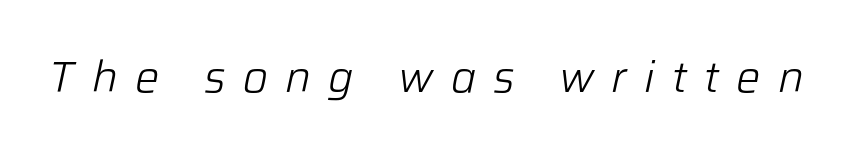
It's the slanting kind of type. Do the characters align in a grid? No, the font is proportional. No word sits above an underline. The letterforms sit at book weight or below. The type is letterspaced generously, with wide tracking.
